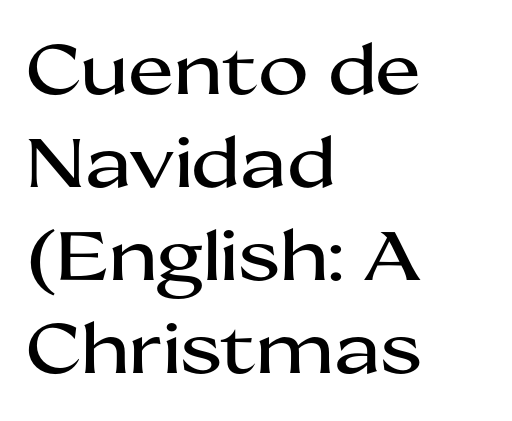
A roman cut, with each character standing at attention. Is this a fixed-width face? No — the glyphs have proportional, varying widths. If you measured baseline to baseline, you'd find a middling distance. The horizontal fit of the characters is conventional and even. Layout note: lines flush left.
